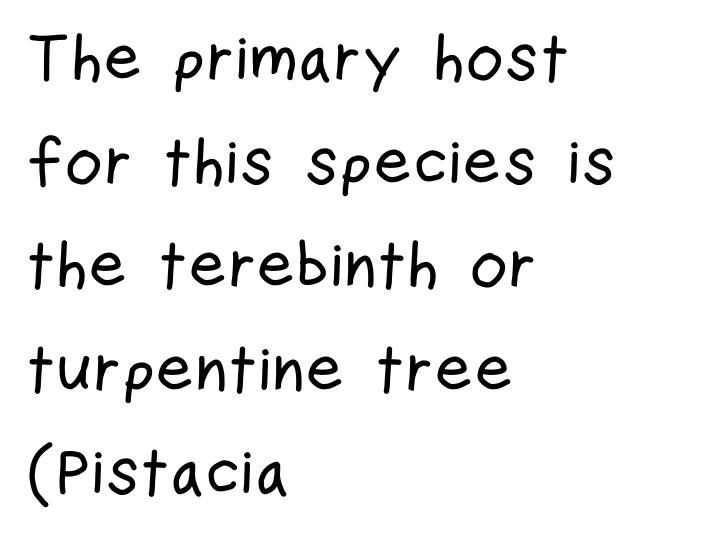
Nobody drew a line under any word here. Observe the ordinary spacing: letters are neighbours, not strangers. You could not count columns in this text — the font is proportionally spaced. Serif or sans? Sans — the stroke terminals are bare. If you drew a line through each stem, it would be perfectly vertical. Summary of vertical rhythm: regular, with standard interline spacing.
